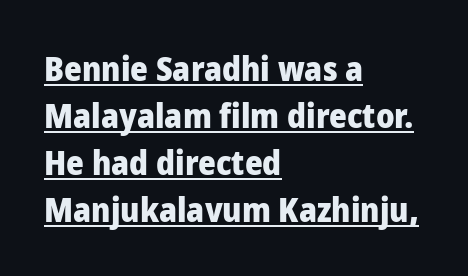
{"serif": "no", "italic": "no", "bold": "yes", "weight": "heavy", "width": "normal", "stroke_contrast": "low", "x_height": "medium", "monospaced": "no", "underline": "yes", "align": "left", "line_spacing": "normal", "line_spacing_ratio": 1.38, "letter_spacing": "normal", "letter_spacing_em": 0.0, "glyph_px": 34}
